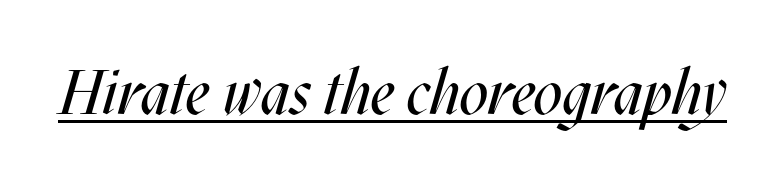
{"italic": "yes", "lean": "right", "slant_degrees": 17, "bold": "no", "weight": "regular", "width": "condensed", "stroke_contrast": "medium", "x_height": "large", "monospaced": "no", "underline": "yes", "letter_spacing": "normal", "letter_spacing_em": 0.0, "glyph_px": 63}
